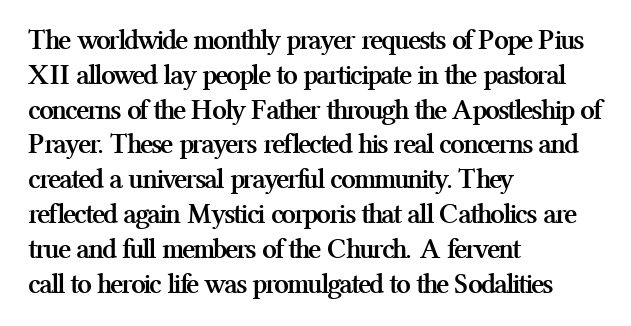
{"serif": "yes", "italic": "no", "bold": "yes", "weight": "semibold", "width": "normal", "stroke_contrast": "medium", "x_height": "medium", "monospaced": "no", "underline": "no", "align": "left", "line_spacing_ratio": 1.2, "letter_spacing": "normal", "letter_spacing_em": 0.0, "glyph_px": 29}
